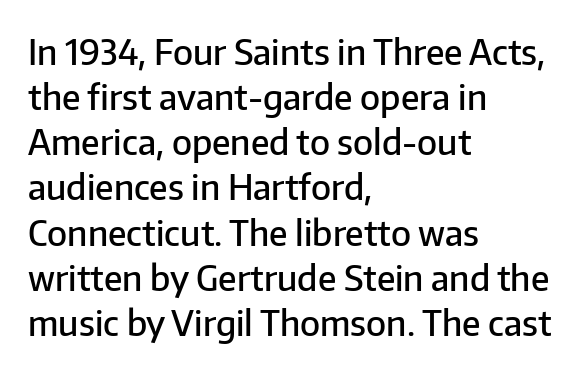
Q: Is the text bold? A: Semi-bold.
Q: Is the text italic (slanted)? A: No, it is upright.
Q: Is the typeface a serif or a sans-serif typeface? A: Sans-serif.
Q: Is the text underlined? A: No.
Q: How is the paragraph aligned? A: Left-aligned.
Q: Is the spacing between letters normal or unusually wide? A: Normal.
Q: Is the spacing between lines tight, normal or loose? A: Normal.
Q: Width (condensed, normal, or wide)? A: Normal.
Q: Stroke contrast? A: Low.
Q: x-height? A: Medium.
Q: Monospaced? A: No.
